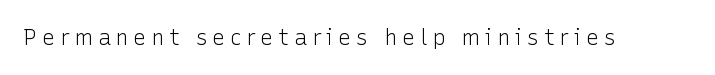
Q: Is the text bold? A: No.
Q: Is the text italic (slanted)? A: No, it is upright.
Q: Is the text underlined? A: No.
Q: Is the spacing between letters normal or unusually wide? A: Unusually wide.
